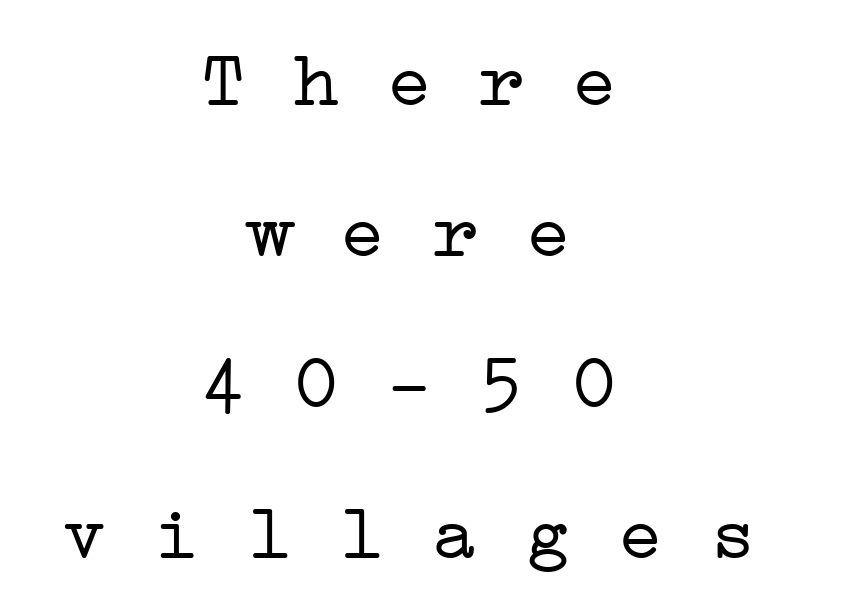
Stroke thickness stays within the range of a standard reading face or lighter. Decoration check: the copy has no underline. The type family on display is of the serif kind. Each letter, wide or thin by design, is forced into the same width here.
